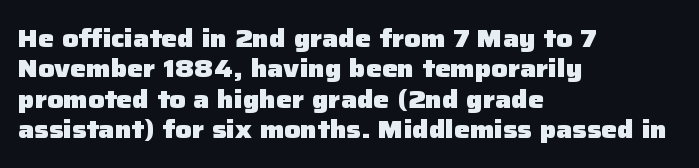
The image shows 25 px bold type, upright; set left-aligned, line spacing 1.22x, normal letter spacing, not underlined.
